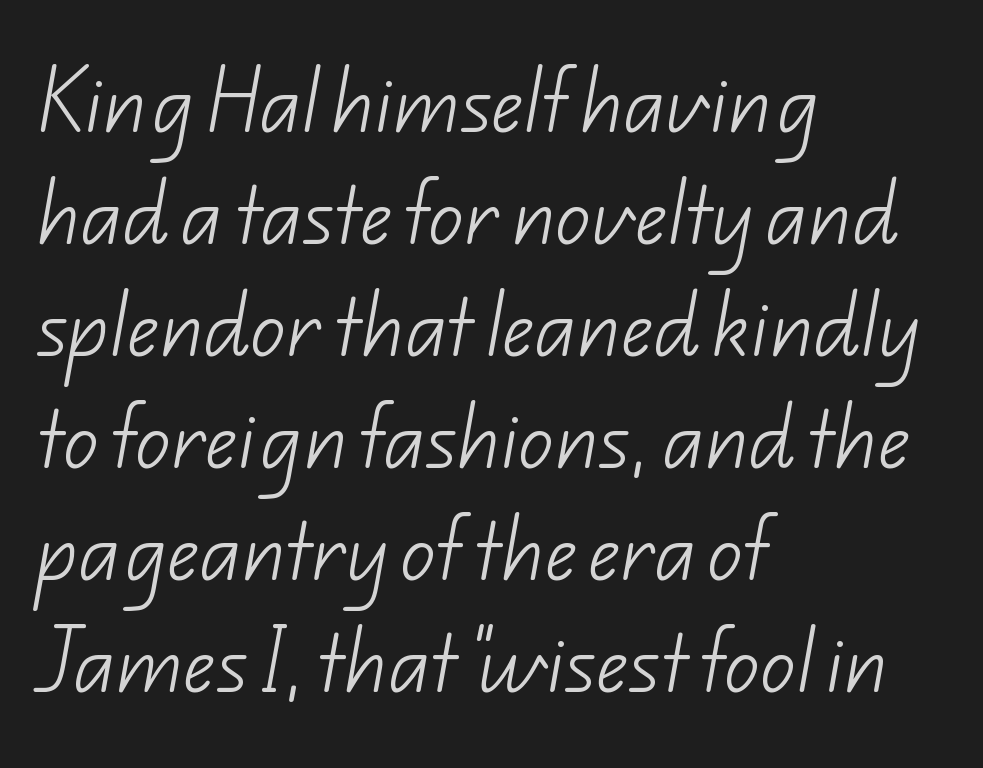
The image shows 70 px light sans-serif type; set left-aligned, normal line spacing (1.6x), normal letter spacing, not underlined; low stroke contrast and a small x-height.
